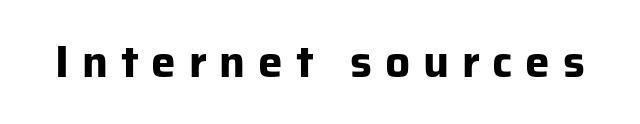
The image shows 44 px bold sans-serif type, upright; set unusually wide letter spacing (+0.29 em), not underlined; low stroke contrast and a medium x-height.
